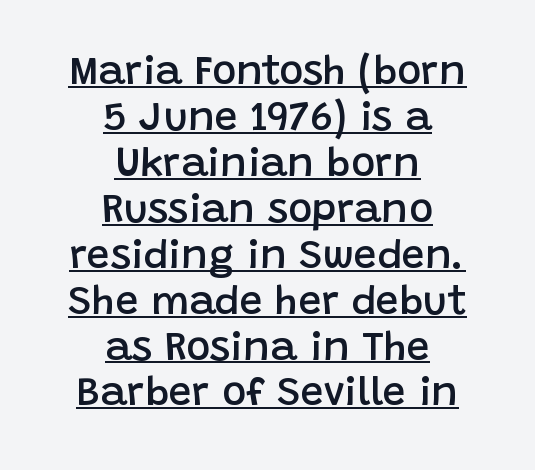
The type is set solid horizontally, with unmodified tracking. In terms of letterform style, serifs are entirely absent. Centered paragraph, ragged on both sides. Looks like regular typesetting: each glyph gets only the width it needs. What decoration does the sample have? An underline.
